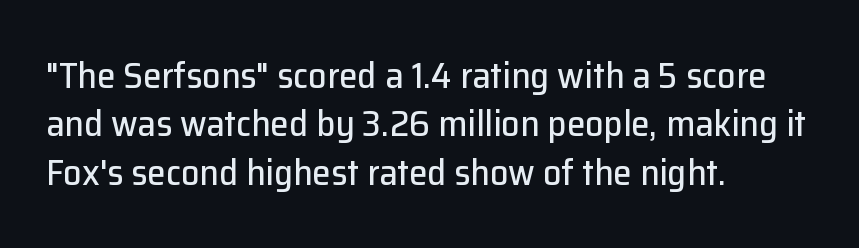
Q: Is the text italic (slanted)? A: No, it is upright.
Q: Is the typeface a serif or a sans-serif typeface? A: Sans-serif.
Q: Is the text underlined? A: No.
Q: How is the paragraph aligned? A: Left-aligned.
Q: Is the spacing between letters normal or unusually wide? A: Normal.
Q: Is the spacing between lines tight, normal or loose? A: Normal.
Q: Width (condensed, normal, or wide)? A: Normal.
Q: Stroke contrast? A: Low.
Q: x-height? A: Medium.
Q: Monospaced? A: No.
